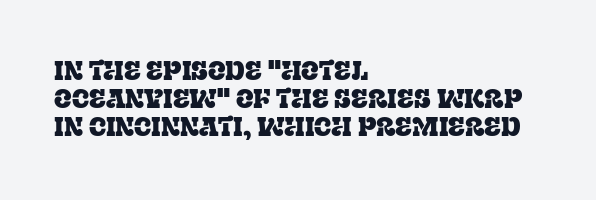
The image shows 26 px text type, upright; set left-aligned, tight line spacing (1.07x), normal letter spacing, not underlined.
